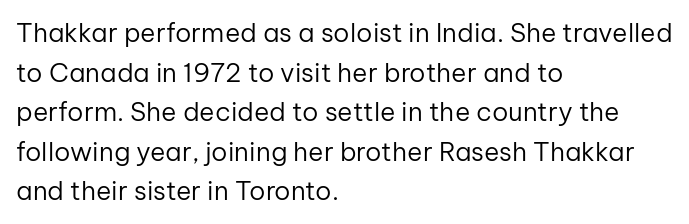
The block of text has a typical density, with ordinary space between rows. The line texture is even and compact thanks to regular tracking. Nothing heavy about these letters — not bold at all. Which margin do the lines hug? The left one — the right edge is uneven.
